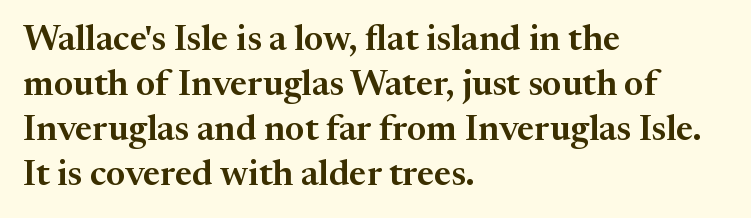
The image shows 36 px serif type, upright; set left-aligned, normal line spacing (1.25x), normal letter spacing, not underlined; medium stroke contrast and a medium x-height.
